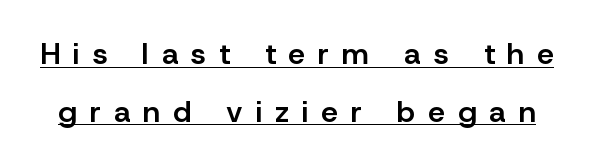
Letterform terminals end flat and unadorned throughout the passage. The strokes are fattened partway — semibold, not bold. Do the characters align in a grid? No, the font is proportional. In terms of leading, this rendering errs on the spacious side. Short note: letters widely spaced.
